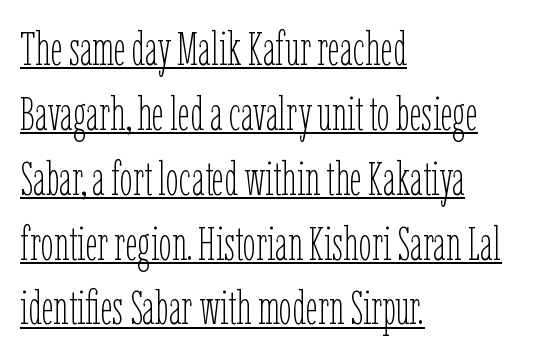
{"italic": "no", "bold": "no", "weight": "thin", "width": "condensed", "stroke_contrast": "low", "x_height": "medium", "monospaced": "no", "underline": "yes", "align": "left", "line_spacing": "normal", "line_spacing_ratio": 1.38, "letter_spacing": "normal", "letter_spacing_em": 0.0, "glyph_px": 47}
